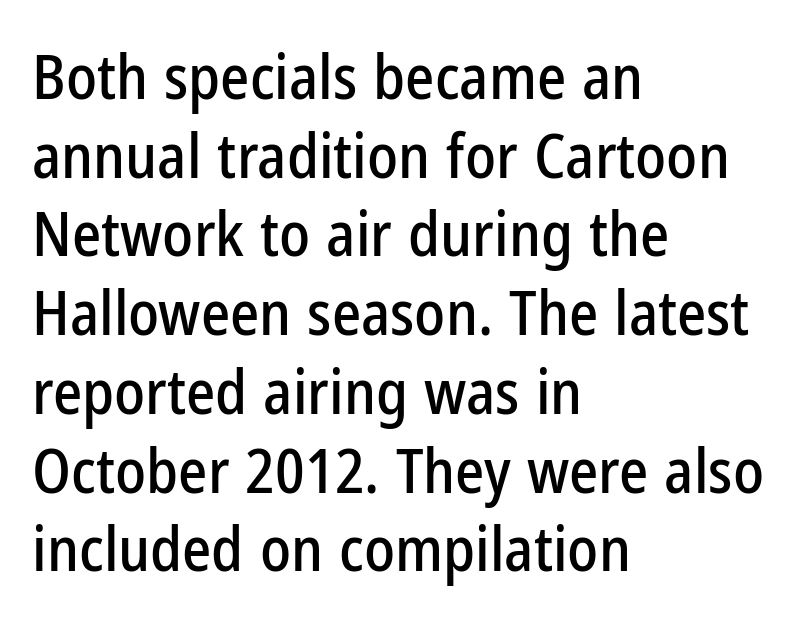
Caption: standard tracking, unaltered. You could not count columns in this text — the font is proportionally spaced. The paragraph has a hard left edge and a soft right edge. Each new line begins a customary step beneath the previous one. A roman cut, with each character standing at attention.
